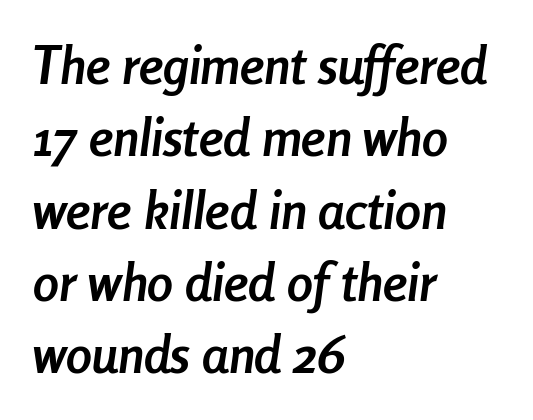
These lines keep a tight, regular rhythm from letter to letter. Strong, thick strokes mark this as bold type. Horizontal alignment here is leftward, the default for most running prose. Notice how descenders clear the ascenders below comfortably — that's standard leading. The rendering uses natural spacing where letterforms have individual widths.
